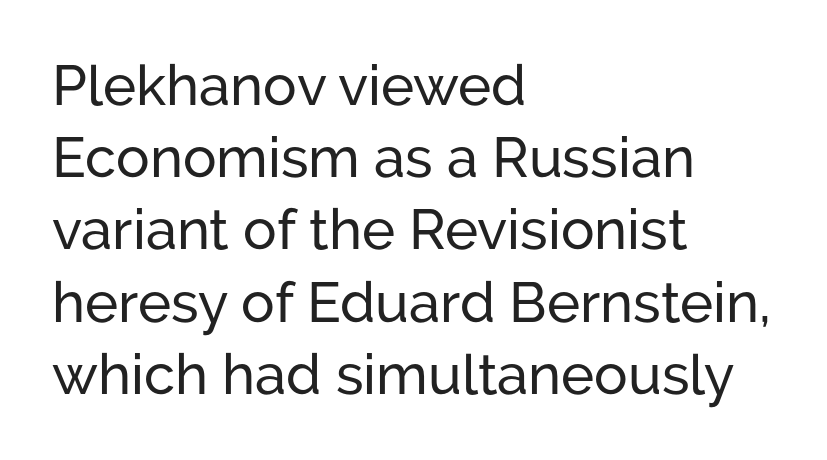
Q: Is the text italic (slanted)? A: No, it is upright.
Q: Is the typeface a serif or a sans-serif typeface? A: Sans-serif.
Q: Is the text underlined? A: No.
Q: How is the paragraph aligned? A: Left-aligned.
Q: Is the spacing between letters normal or unusually wide? A: Normal.
Q: Is the spacing between lines tight, normal or loose? A: Normal.
Q: Width (condensed, normal, or wide)? A: Normal.
Q: Stroke contrast? A: Low.
Q: x-height? A: Medium.
Q: Monospaced? A: No.
